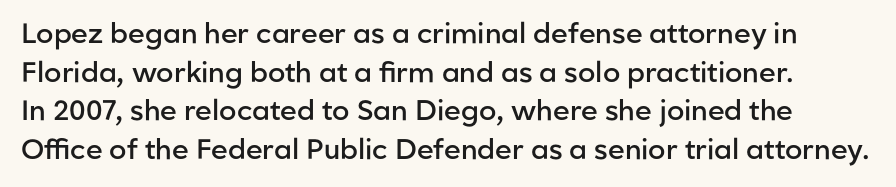
In terms of leading, this rendering sits right in the middle. The font's upright variant was chosen for this text. The foot of each line stays bare and open. The type family on display is of the sans-serif kind. The characters look somewhat weighty, a semibold short of true bold. Between one letter and the next there's only the usual sliver of space.
